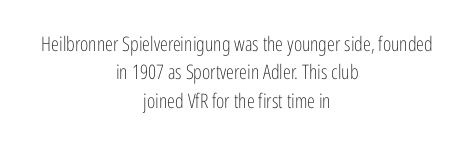
{"italic": "no", "bold": "no", "underline": "no", "align": "center", "line_spacing": "normal", "line_spacing_ratio": 1.42, "letter_spacing": "normal", "letter_spacing_em": 0.0, "glyph_px": 20}
